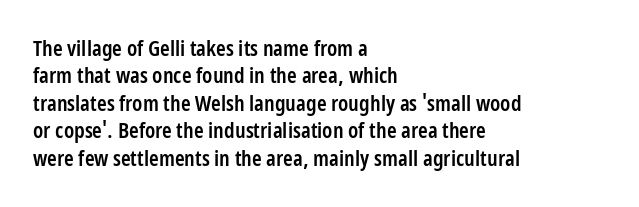
Horizontal bands of white between lines are of average thickness. The rendering keeps characters at their native spacing. The rendering anchors every line to the left-hand side. The type sits square on the baseline with zero lean.
